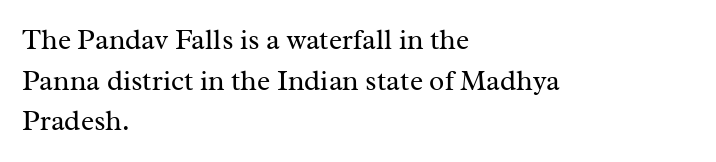
Q: Is the text bold? A: No.
Q: Is the text italic (slanted)? A: No, it is upright.
Q: Is the typeface a serif or a sans-serif typeface? A: Serif.
Q: Is the text underlined? A: No.
Q: How is the paragraph aligned? A: Left-aligned.
Q: Is the spacing between letters normal or unusually wide? A: Normal.
Q: Is the spacing between lines tight, normal or loose? A: Normal.
Q: Width (condensed, normal, or wide)? A: Normal.
Q: Stroke contrast? A: Medium.
Q: x-height? A: Medium.
Q: Monospaced? A: No.
